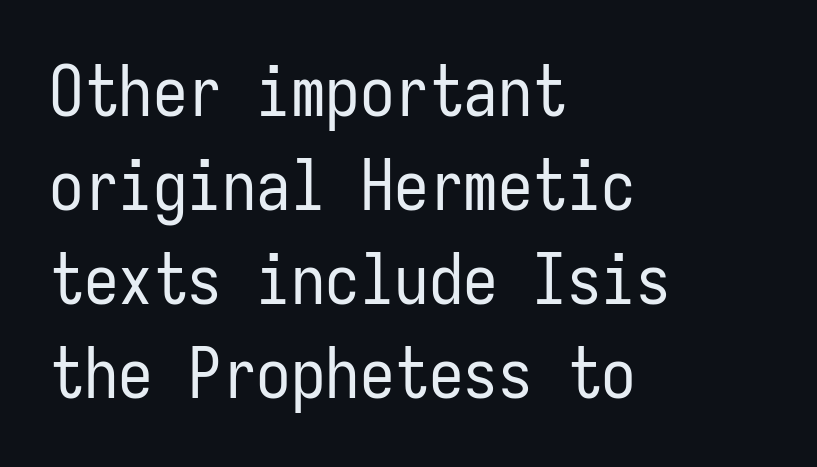
{"serif": "no", "italic": "no", "bold": "no", "weight": "regular", "width": "condensed", "stroke_contrast": "low", "x_height": "medium", "monospaced": "yes", "underline": "no", "align": "left", "line_spacing": "normal", "line_spacing_ratio": 1.36, "letter_spacing": "normal", "letter_spacing_em": 0.0, "glyph_px": 69}
